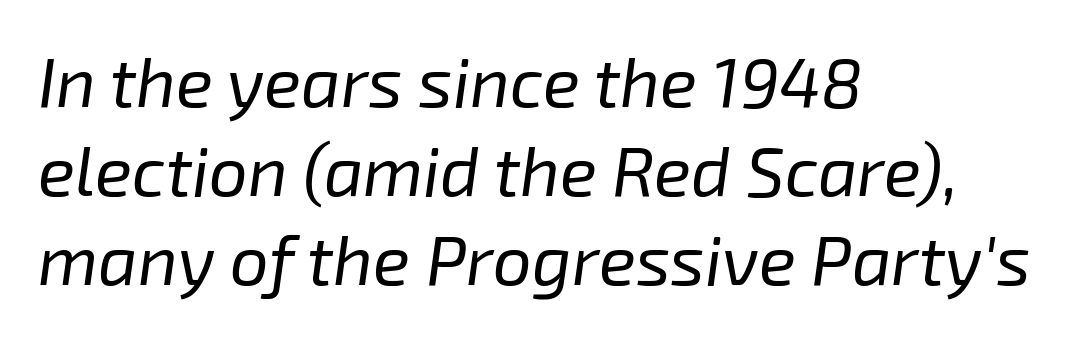
{"italic": "yes", "lean": "right", "slant_degrees": 8, "bold": "no", "weight": "regular", "width": "normal", "stroke_contrast": "low", "x_height": "medium", "monospaced": "no", "underline": "no", "align": "left", "line_spacing": "normal", "line_spacing_ratio": 1.29, "letter_spacing": "normal", "letter_spacing_em": 0.0, "glyph_px": 69}
